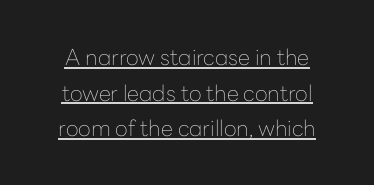
Q: Is the text bold? A: No.
Q: Is the text italic (slanted)? A: No, it is upright.
Q: Is the text underlined? A: Yes.
Q: Is the spacing between letters normal or unusually wide? A: Normal.
Q: Is the spacing between lines tight, normal or loose? A: Normal.
